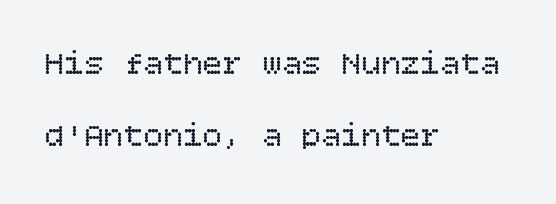
Q: Is the text bold? A: No.
Q: Is the text italic (slanted)? A: No, it is upright.
Q: Is the text underlined? A: No.
Q: How is the paragraph aligned? A: Left-aligned.
Q: Is the spacing between letters normal or unusually wide? A: Normal.
Q: Is the spacing between lines tight, normal or loose? A: Loose.
Q: Width (condensed, normal, or wide)? A: Normal.
Q: Stroke contrast? A: Low.
Q: x-height? A: Large.
